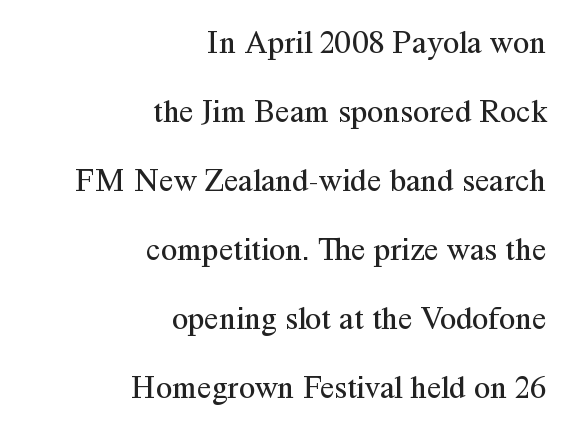
Note the varied advance widths — an 'i' is clearly narrower than an 'm'. It's the straight-up-and-down kind of type. Caption: multi-line text, flush right, ragged left. Spacing between characters is what you'd get straight out of the box. Type without underlining.
